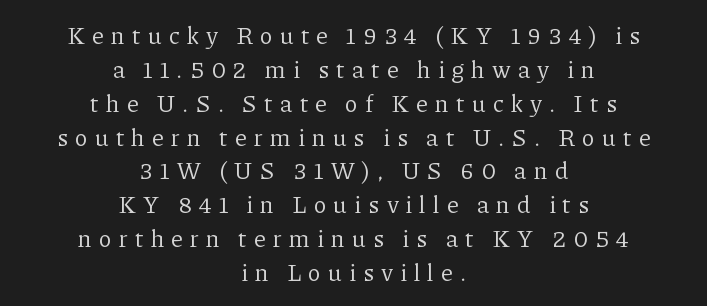
The image shows 24 px text type, upright; set centered, normal line spacing (1.41x), unusually wide letter spacing (+0.3 em), not underlined.
